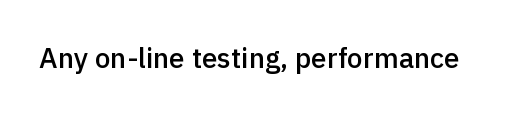
Emphasis by weight is partial: semibold. Italic? Not at all — the glyphs are vertical. The passage shown is not underscored anywhere. Nope, no serifs anywhere on these letters. Inter-character spacing is left at the font's built-in metrics. Each letter keeps its own natural width here, so spacing adapts to shape.
